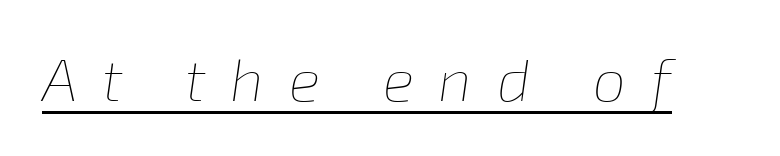
This rendering features underlined lettering. Is the stroke heavy? The answer is a plain regular-or-lighter. The face used here has a pronounced slope to its letters. Note the varied advance widths — an 'i' is clearly narrower than an 'm'. Words appear elongated and porous because spacing is wide.
